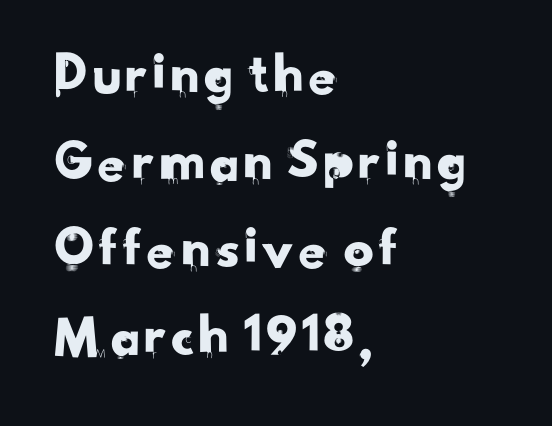
This sample is left-justified, so line endings fall wherever the words run out. Evenly set lines give the paragraph a standard silhouette. Do the characters align in a grid? No, the font is proportional. Examine the stroke ends and you'll find no serifs.
